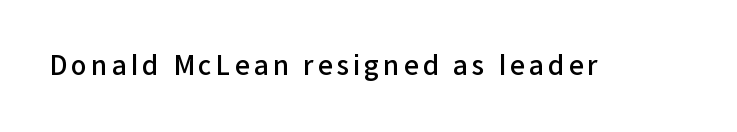
Q: Is the text bold? A: Semi-bold.
Q: Is the text italic (slanted)? A: No, it is upright.
Q: Is the text underlined? A: No.
